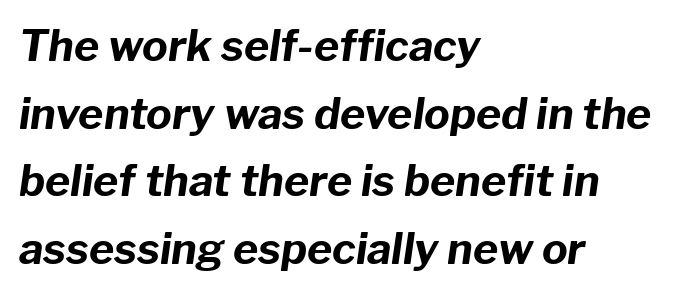
Q: Is the text bold? A: Yes.
Q: Is the text italic (slanted)? A: Yes, it leans right by about 8 degrees.
Q: Is the text underlined? A: No.
Q: How is the paragraph aligned? A: Left-aligned.
Q: Is the spacing between letters normal or unusually wide? A: Normal.
Q: Is the spacing between lines tight, normal or loose? A: Normal.
Q: Width (condensed, normal, or wide)? A: Normal.
Q: Stroke contrast? A: Low.
Q: x-height? A: Medium.
Q: Monospaced? A: No.
